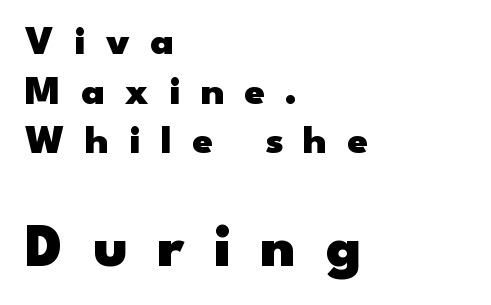
Q: Is the text bold? A: Yes.
Q: Is the text italic (slanted)? A: No, it is upright.
Q: Is the typeface a serif or a sans-serif typeface? A: Sans-serif.
Q: Is the text underlined? A: No.
Q: How is the paragraph aligned? A: Left-aligned.
Q: Is the spacing between letters normal or unusually wide? A: Unusually wide.
Q: Which block of text is set in a larger size, the first (top) or the second (bottom)? A: The second (bottom) one.
Q: Width (condensed, normal, or wide)? A: Wide.
Q: Stroke contrast? A: Low.
Q: x-height? A: Small.
Q: Monospaced? A: No.
